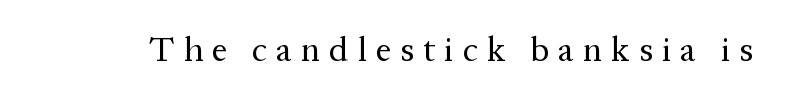
In terms of letterspacing, this is a distinctly airy, spread setting. Rule under the text: the space is simply empty. The rendering shows small feet on the letterforms — a serif design. The face used here is proportionally spaced, like ordinary book or web type. Is there any slant? The stems are plumb.
